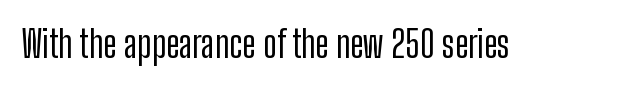
Q: Is the text italic (slanted)? A: No, it is upright.
Q: Is the typeface a serif or a sans-serif typeface? A: Sans-serif.
Q: Is the text underlined? A: No.
Q: Is the spacing between letters normal or unusually wide? A: Normal.
Q: Width (condensed, normal, or wide)? A: Condensed.
Q: Stroke contrast? A: Low.
Q: x-height? A: Medium.
Q: Monospaced? A: No.
